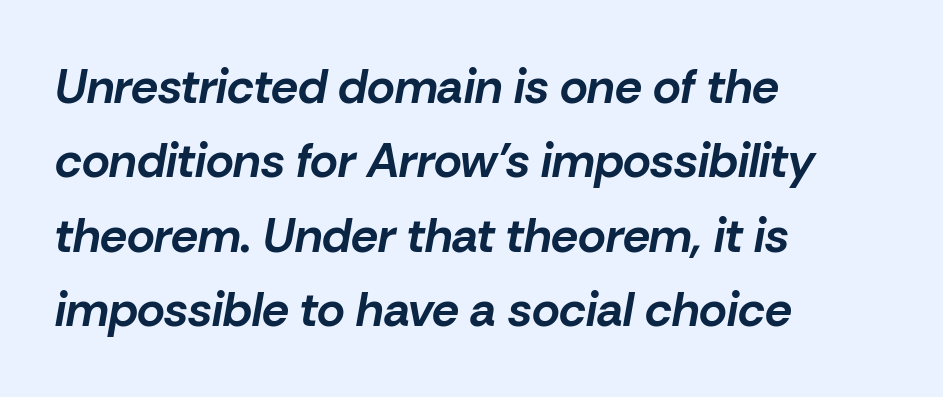
{"italic": "yes", "lean": "right", "slant_degrees": 10, "bold": "yes", "weight": "bold", "width": "normal", "stroke_contrast": "low", "x_height": "medium", "monospaced": "no", "underline": "no", "align": "left", "line_spacing": "normal", "line_spacing_ratio": 1.55, "letter_spacing": "normal", "letter_spacing_em": 0.0, "glyph_px": 48}
